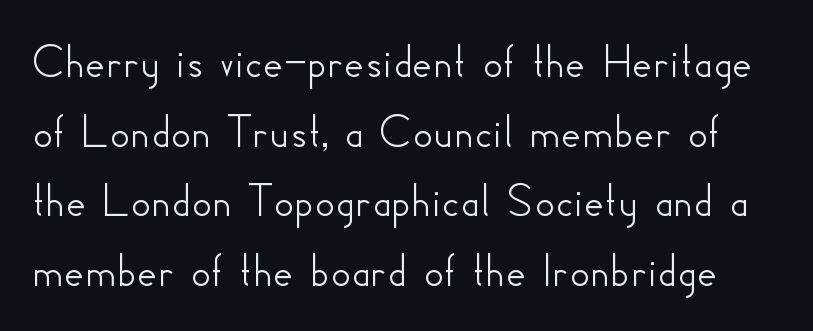
The image shows 49 px sans-serif type, upright; set normal line spacing (1.42x), normal letter spacing, not underlined; low stroke contrast and a small x-height.
